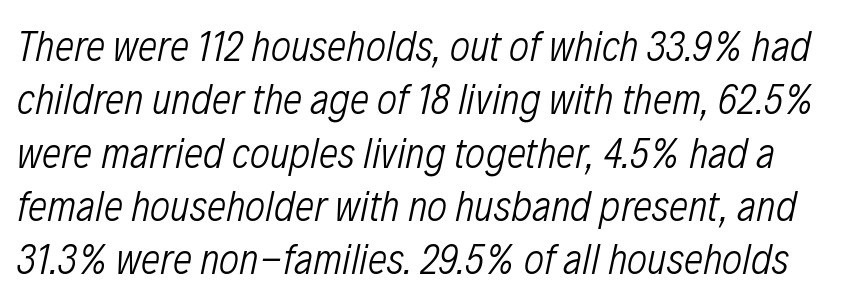
{"italic": "yes", "lean": "right", "slant_degrees": 12, "bold": "no", "weight": "light", "width": "condensed", "stroke_contrast": "low", "x_height": "medium", "monospaced": "no", "underline": "no", "line_spacing_ratio": 1.24, "letter_spacing": "normal", "letter_spacing_em": 0.0, "glyph_px": 43}
